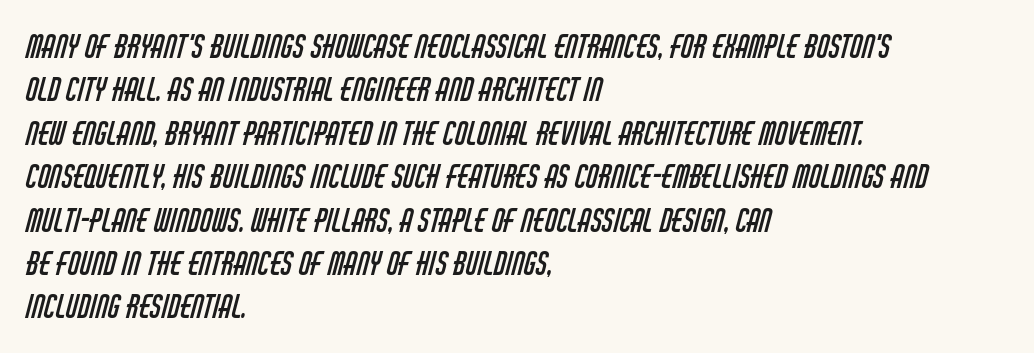
{"serif": "no", "bold": "no", "weight": "regular", "width": "condensed", "stroke_contrast": "low", "x_height": "large", "monospaced": "no", "underline": "no", "align": "left", "line_spacing": "normal", "line_spacing_ratio": 1.4, "letter_spacing": "normal", "letter_spacing_em": 0.0, "glyph_px": 31}
